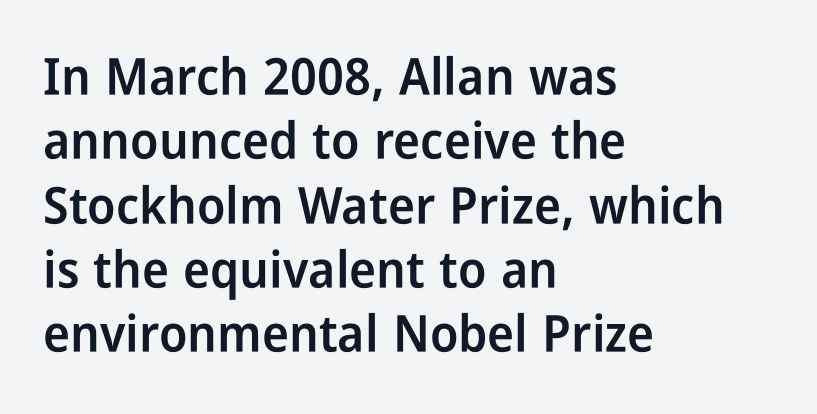
{"serif": "no", "italic": "no", "bold": "semi", "weight": "semibold", "width": "condensed", "stroke_contrast": "low", "x_height": "medium", "monospaced": "no", "underline": "no", "align": "left", "line_spacing": "normal", "line_spacing_ratio": 1.26, "letter_spacing": "normal", "letter_spacing_em": 0.0, "glyph_px": 51}
